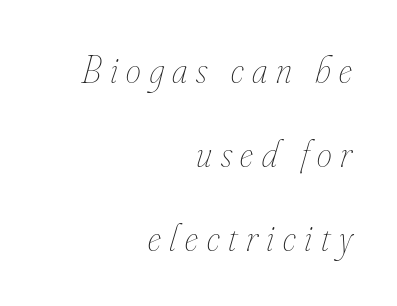
Q: Is the text bold? A: No.
Q: Is the text italic (slanted)? A: Yes, it leans right by about 16 degrees.
Q: Is the text underlined? A: No.
Q: How is the paragraph aligned? A: Right-aligned.
Q: Is the spacing between letters normal or unusually wide? A: Unusually wide.
Q: Is the spacing between lines tight, normal or loose? A: Loose.
Q: Width (condensed, normal, or wide)? A: Condensed.
Q: Stroke contrast? A: Low.
Q: x-height? A: Small.
Q: Monospaced? A: No.
